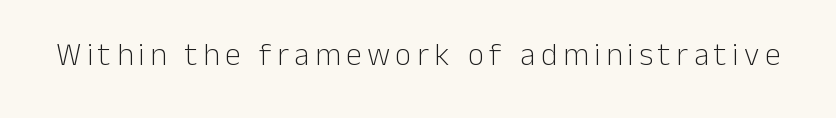
Are there feet on the stems? There aren't — it's a sans. Just letters on the line, the space beneath them empty. The lettering stays uniformly vertical, giving the passage a roman look. The weight tops out at a normal text grade. Character widths vary here, with narrow letters taking less room than wide ones.
